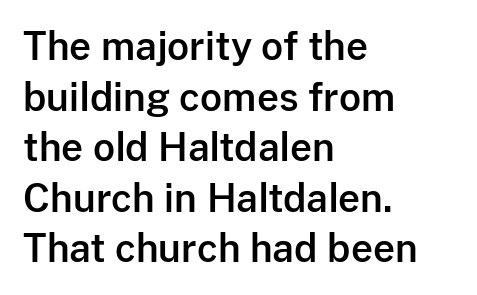
Q: Is the text italic (slanted)? A: No, it is upright.
Q: Is the typeface a serif or a sans-serif typeface? A: Sans-serif.
Q: Is the text underlined? A: No.
Q: How is the paragraph aligned? A: Left-aligned.
Q: Is the spacing between letters normal or unusually wide? A: Normal.
Q: Is the spacing between lines tight, normal or loose? A: Normal.
Q: Width (condensed, normal, or wide)? A: Normal.
Q: Stroke contrast? A: Low.
Q: x-height? A: Medium.
Q: Monospaced? A: No.
